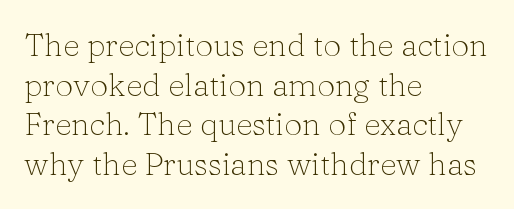
Q: Is the text bold? A: No.
Q: Is the text italic (slanted)? A: No, it is upright.
Q: Is the typeface a serif or a sans-serif typeface? A: Serif.
Q: Is the text underlined? A: No.
Q: How is the paragraph aligned? A: Left-aligned.
Q: Is the spacing between letters normal or unusually wide? A: Normal.
Q: Width (condensed, normal, or wide)? A: Normal.
Q: Stroke contrast? A: Low.
Q: x-height? A: Medium.
Q: Monospaced? A: No.
